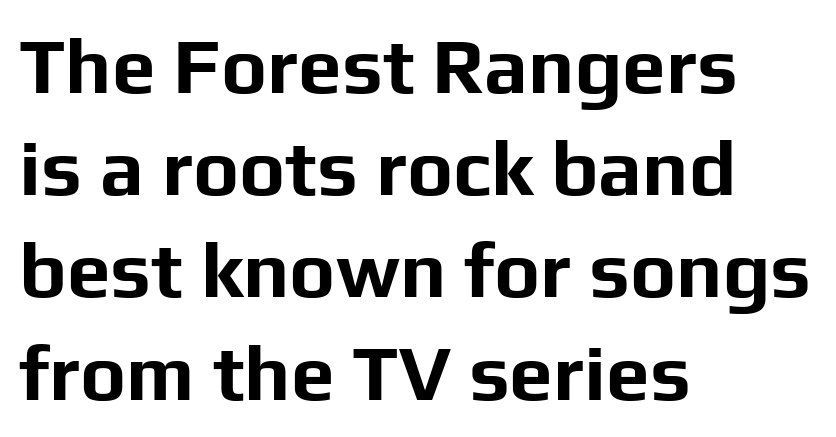
Whoever set this chose a conventional vertical rhythm. This is sans-serif lettering, the kind often seen on screens and signage. Letters rest on an invisible, unmarked baseline. Look at the stroke-to-counter ratio: heavy, a bold. In terms of posture, this sample is upright. A student would call this left alignment; a typographer would say flush left, rag right.
